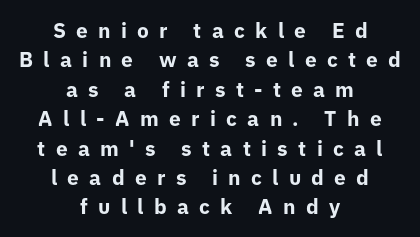
{"italic": "no", "bold": "yes", "underline": "no", "align": "center", "line_spacing": "normal", "line_spacing_ratio": 1.4, "letter_spacing": "wide", "letter_spacing_em": 0.49, "glyph_px": 21}
